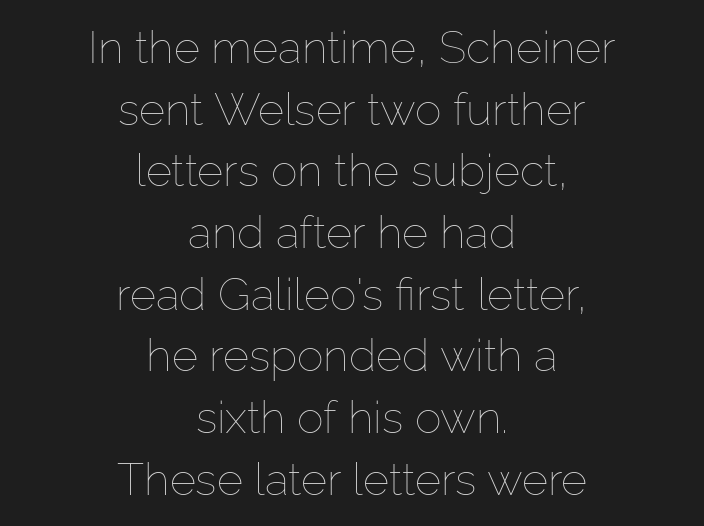
The axis of the letterforms is exactly vertical. On a weight scale, this lands at 450 or below. Look at the tracking — it's just the regular setting, nothing added. This rendering uses center alignment, leaving both contours irregular but symmetric. Unmarked baselines from the first word to the last.
